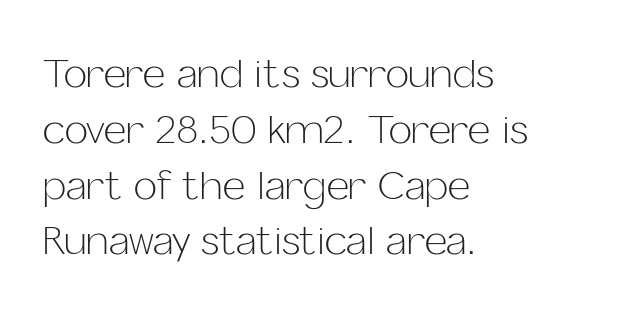
{"serif": "no", "italic": "no", "bold": "no", "weight": "light", "width": "normal", "stroke_contrast": "low", "x_height": "medium", "monospaced": "no", "underline": "no", "align": "left", "line_spacing": "normal", "line_spacing_ratio": 1.43, "letter_spacing": "normal", "letter_spacing_em": 0.0, "glyph_px": 39}
